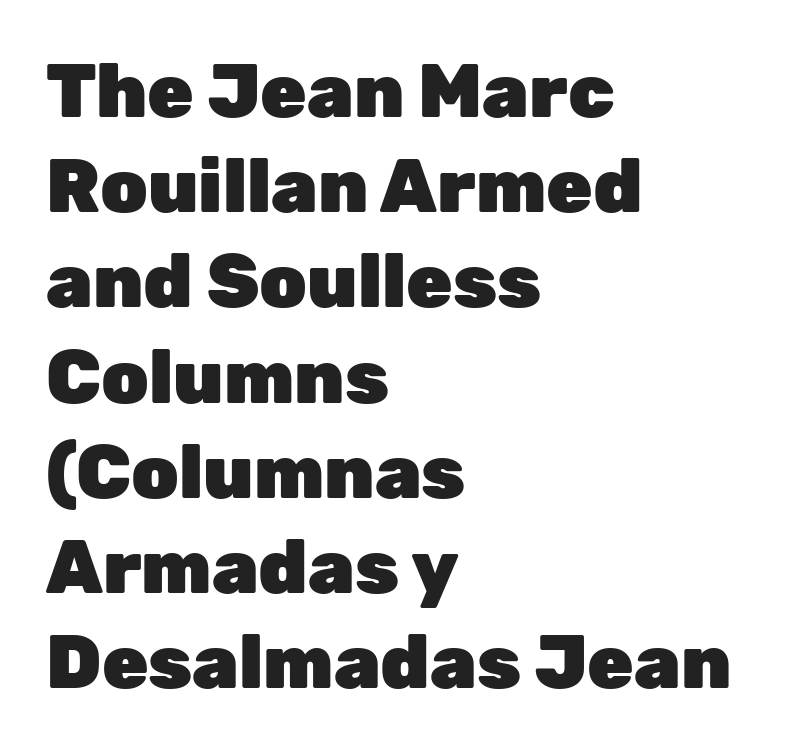
{"serif": "no", "italic": "no", "bold": "yes", "weight": "heavy", "width": "normal", "stroke_contrast": "low", "x_height": "medium", "monospaced": "no", "underline": "no", "align": "left", "line_spacing": "normal", "line_spacing_ratio": 1.27, "letter_spacing": "normal", "letter_spacing_em": 0.0, "glyph_px": 75}
